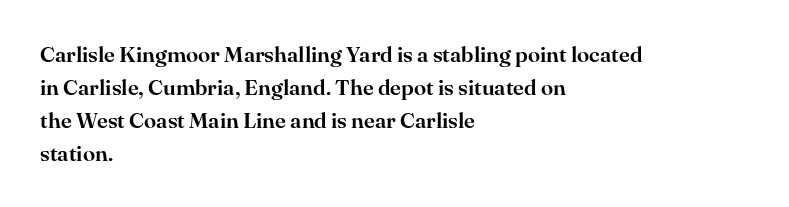
Q: Is the text italic (slanted)? A: No, it is upright.
Q: Is the text underlined? A: No.
Q: How is the paragraph aligned? A: Left-aligned.
Q: Is the spacing between letters normal or unusually wide? A: Normal.
Q: Is the spacing between lines tight, normal or loose? A: Normal.
